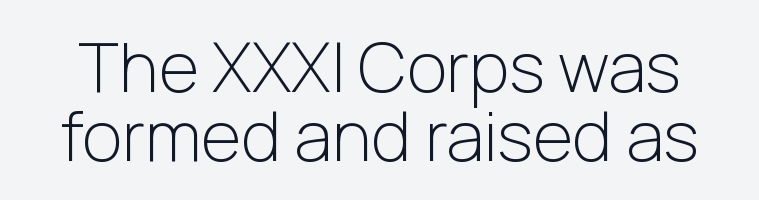
Q: Is the text bold? A: No.
Q: Is the text italic (slanted)? A: No, it is upright.
Q: Is the typeface a serif or a sans-serif typeface? A: Sans-serif.
Q: Is the text underlined? A: No.
Q: Is the spacing between letters normal or unusually wide? A: Normal.
Q: Is the spacing between lines tight, normal or loose? A: Tight.
Q: Width (condensed, normal, or wide)? A: Normal.
Q: Stroke contrast? A: Low.
Q: x-height? A: Medium.
Q: Monospaced? A: No.
